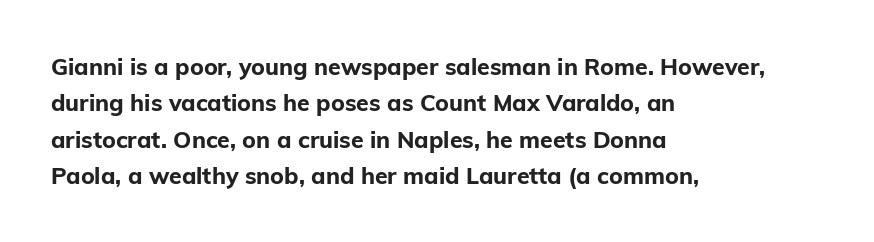
The image shows 23 px bold type, upright; set left-aligned, normal line spacing (1.58x), normal letter spacing, not underlined.
